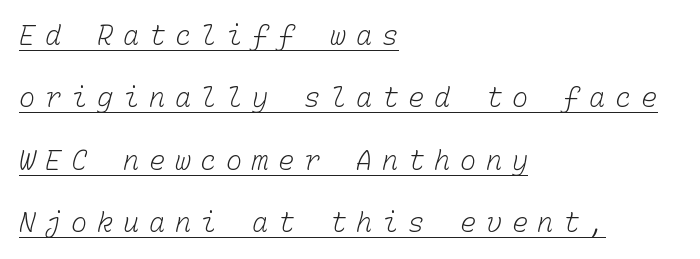
This is underlined copy, the kind a proofreader might mark for attention. Is there much room between lines? Yes — plenty of vertical air separates them. The face used here is rendered with a markedly widened letterfit. The lines in this sample share a left origin and differ only in where they stop. No heavy texture on the line: the type isn't bold.
